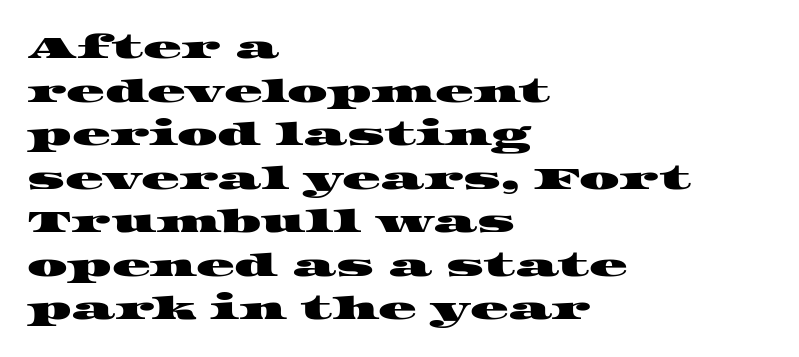
Q: Is the typeface a serif or a sans-serif typeface? A: Serif.
Q: Is the text underlined? A: No.
Q: How is the paragraph aligned? A: Left-aligned.
Q: Is the spacing between letters normal or unusually wide? A: Normal.
Q: Is the spacing between lines tight, normal or loose? A: Normal.
Q: Width (condensed, normal, or wide)? A: Wide.
Q: Stroke contrast? A: High.
Q: x-height? A: Large.
Q: Monospaced? A: No.
